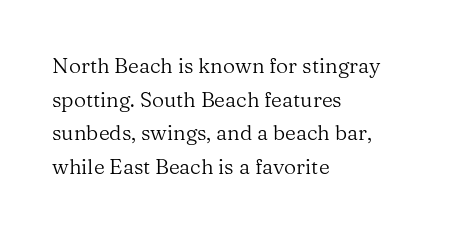
The image shows 21 px text type, upright; set left-aligned, normal line spacing (1.6x), normal letter spacing, not underlined.
